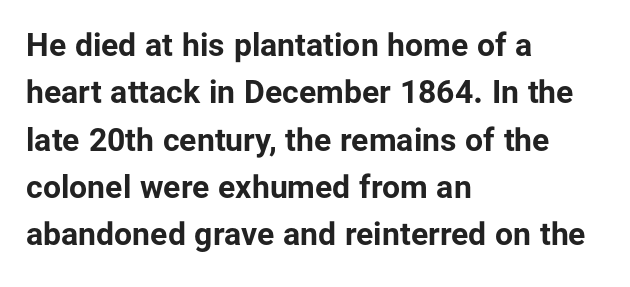
The passage shown is emphatically bold. Spacing between characters is what you'd get straight out of the box. Honestly, the row spacing looks completely unremarkable. No italicization has been applied; the sample stays upright.
